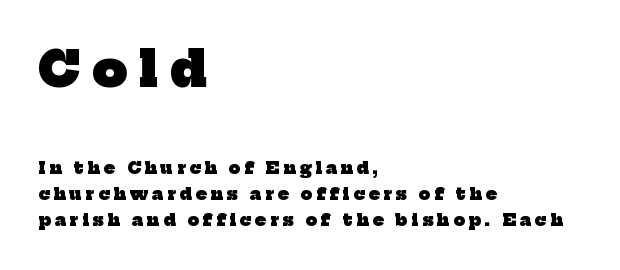
Unmarked baselines from the first word to the last. The letters are spread apart with noticeably loose tracking. Each glyph is drawn with heavy, bold strokes. Visually, the top section dominates because its glyphs are scaled up. Serifs: yes, visible at the terminals of the letterforms. Caption: multi-line text, flush left, ragged right.
